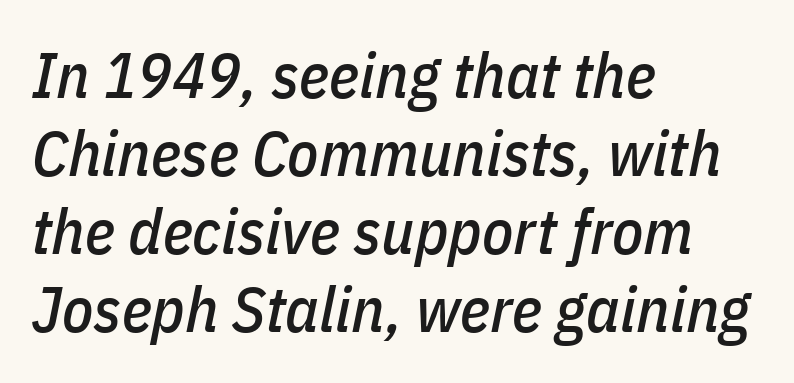
The image shows 64 px condensed type, italic (leaning right); set left-aligned, line spacing 1.22x, normal letter spacing, not underlined; low stroke contrast and a medium x-height.
